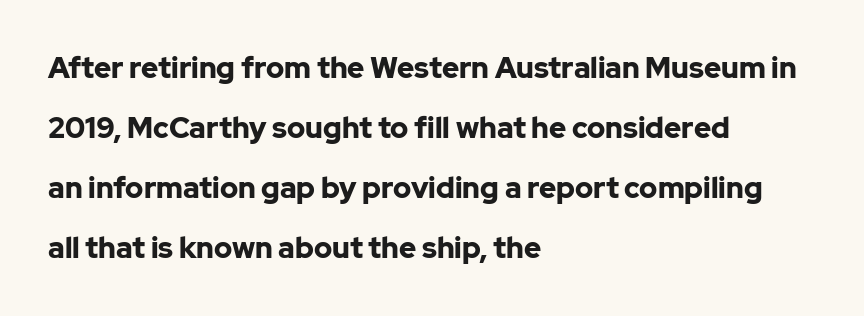
This sample trades compactness for vertical openness between lines. Do the characters align in a grid? No, the font is proportional. Italic: no, the glyphs are upright roman. This rendering employs a face without finishing strokes, i.e., a sans-serif. The typesetting leans heavy: a genuine bold.
